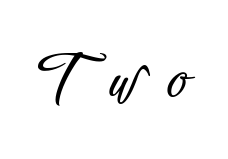
The image shows 62 px condensed sans-serif type; set unusually wide letter spacing (+0.49 em), not underlined; low stroke contrast and a medium x-height.
